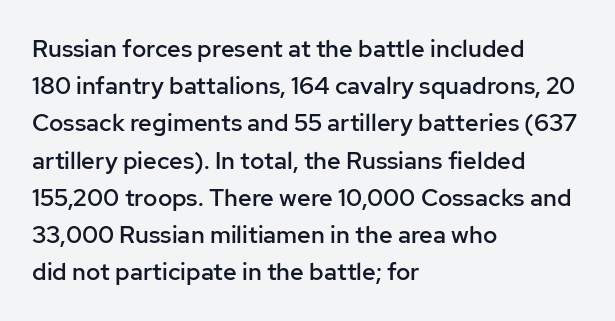
Q: Is the text bold? A: Semi-bold.
Q: Is the text italic (slanted)? A: No, it is upright.
Q: Is the text underlined? A: No.
Q: How is the paragraph aligned? A: Left-aligned.
Q: Is the spacing between letters normal or unusually wide? A: Normal.
Q: Is the spacing between lines tight, normal or loose? A: Normal.
